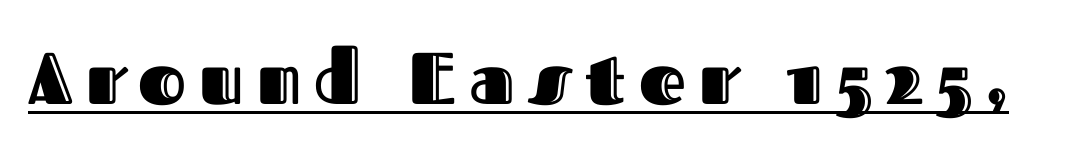
The image shows 73 px text type, upright; set underlined; a medium x-height.
